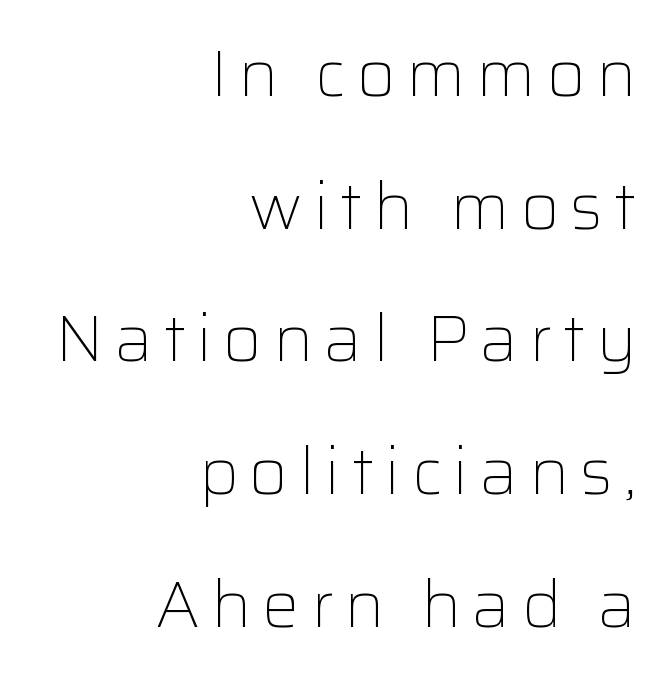
The image shows 66 px light sans-serif type, upright; set right-aligned, loose line spacing (2.01x), not underlined; low stroke contrast and a medium x-height.
